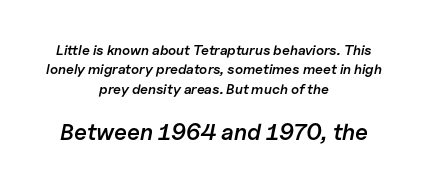
The image shows 23 px text type, italic (leaning right); set centered, normal line spacing (1.38x), normal letter spacing, not underlined; the second (bottom) block is 1.64x larger.
